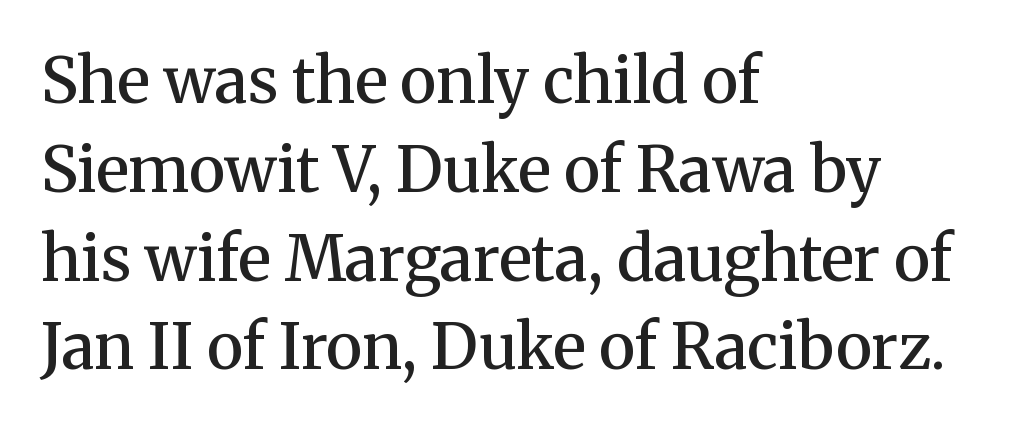
Regarding leading, the lines here are spaced in the standard way. This sample uses plain, unmodified letter spacing. Notice how the passage keeps a crisp vertical edge on the left only. Each letter keeps its own natural width here, so spacing adapts to shape.
